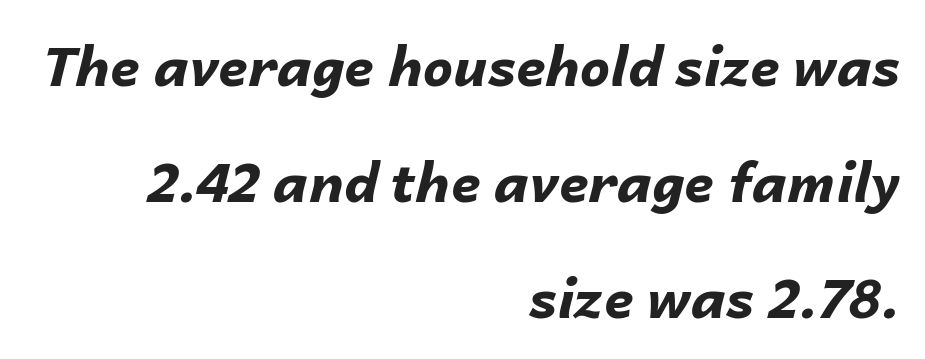
Q: Is the text bold? A: Yes.
Q: Is the text italic (slanted)? A: Yes, it leans right by about 14 degrees.
Q: Is the text underlined? A: No.
Q: How is the paragraph aligned? A: Right-aligned.
Q: Is the spacing between letters normal or unusually wide? A: Normal.
Q: Is the spacing between lines tight, normal or loose? A: Loose.
Q: Width (condensed, normal, or wide)? A: Normal.
Q: Stroke contrast? A: Low.
Q: x-height? A: Medium.
Q: Monospaced? A: No.
